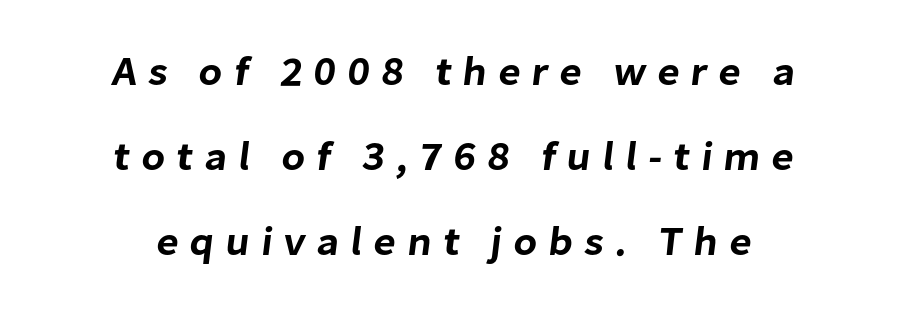
{"serif": "no", "width": "normal", "stroke_contrast": "low", "x_height": "medium", "monospaced": "no", "underline": "no", "align": "center", "line_spacing": "loose", "line_spacing_ratio": 2.07, "letter_spacing": "wide", "letter_spacing_em": 0.27, "glyph_px": 41}
